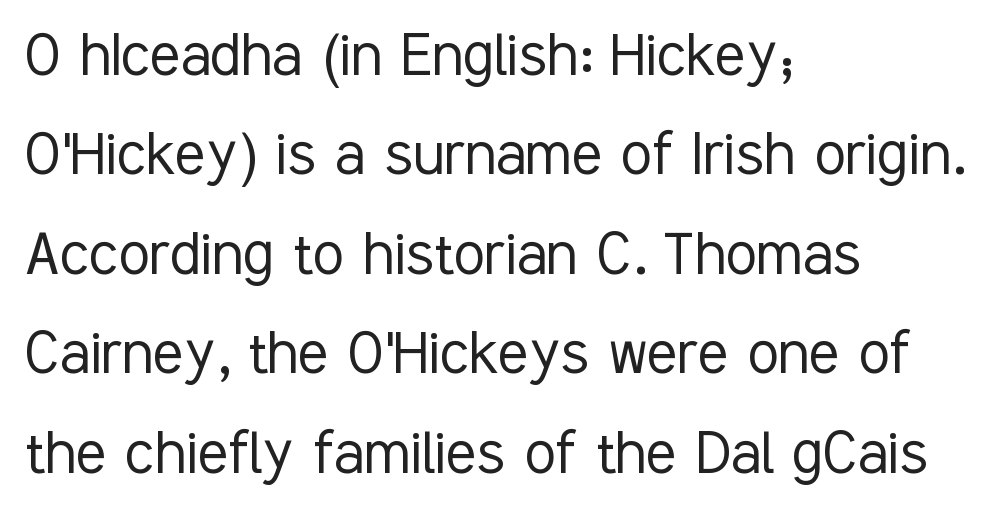
{"serif": "no", "italic": "no", "bold": "no", "weight": "light", "width": "condensed", "stroke_contrast": "low", "x_height": "medium", "monospaced": "no", "underline": "no", "align": "left", "line_spacing": "normal", "line_spacing_ratio": 1.4, "letter_spacing": "normal", "letter_spacing_em": 0.0, "glyph_px": 71}
